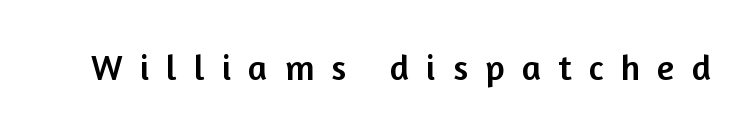
You can tell it's not italic because the verticals are truly vertical. Spacing verdict: proportional, widths tailored to each character. What kind of face is this? One without serifs — a sans. Quick note: underline off. The tracking reads as deliberately expanded to a designer's eye.
